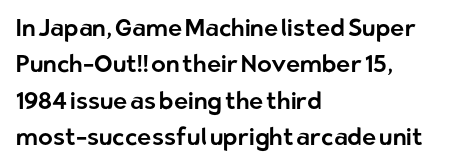
A normal amount of white space separates one row of letters from the next. Is there any slant? The stems are plumb. Nobody touched the tracking dial on this one. Quick note: underline off.
